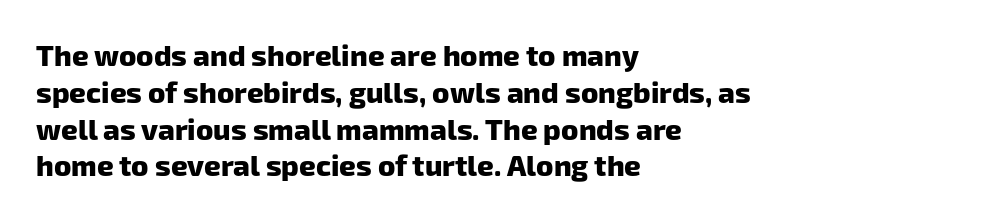
The image shows 29 px heavy sans-serif type; set left-aligned, normal line spacing (1.27x), normal letter spacing, not underlined; low stroke contrast and a medium x-height.
